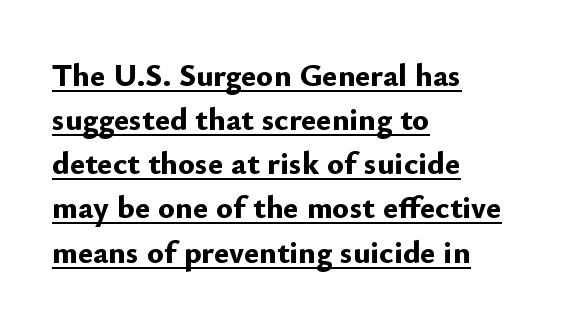
{"serif": "no", "italic": "no", "bold": "yes", "weight": "bold", "width": "normal", "stroke_contrast": "low", "x_height": "small", "monospaced": "no", "underline": "yes", "align": "left", "line_spacing": "normal", "line_spacing_ratio": 1.38, "letter_spacing": "normal", "letter_spacing_em": 0.0, "glyph_px": 32}
